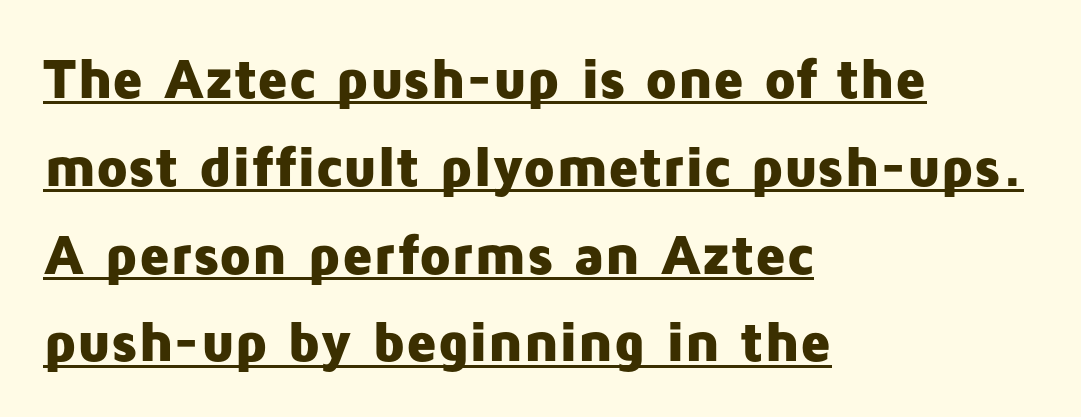
The image shows 57 px heavy sans-serif type, upright; set left-aligned, normal line spacing (1.54x), normal letter spacing, underlined; low stroke contrast and a medium x-height.
